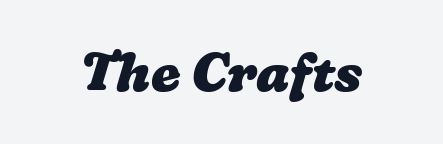
Stroke thickness is high; the sample reads as a true bold. Nobody touched the tracking dial on this one. A typesetter would call this proportional, since set widths differ per character. Honestly, there is no underline to notice here at all.
